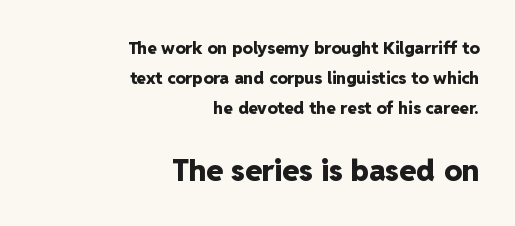
Q: Is the text bold? A: Yes.
Q: Is the text italic (slanted)? A: No, it is upright.
Q: Is the typeface a serif or a sans-serif typeface? A: Sans-serif.
Q: Is the text underlined? A: No.
Q: How is the paragraph aligned? A: Right-aligned.
Q: Is the spacing between letters normal or unusually wide? A: Normal.
Q: Which block of text is set in a larger size, the first (top) or the second (bottom)? A: The second (bottom) one.
Q: Width (condensed, normal, or wide)? A: Normal.
Q: Stroke contrast? A: Low.
Q: x-height? A: Medium.
Q: Monospaced? A: No.
